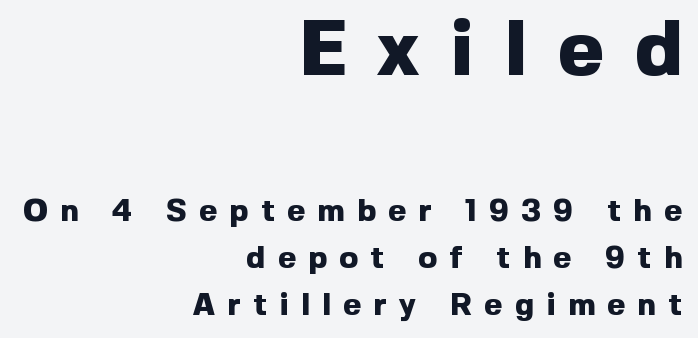
The image shows 78 px heavy sans-serif type, upright; set right-aligned, normal line spacing (1.52x), unusually wide letter spacing (+0.4 em), not underlined; the first (top) block is 2.52x larger; a medium x-height.
